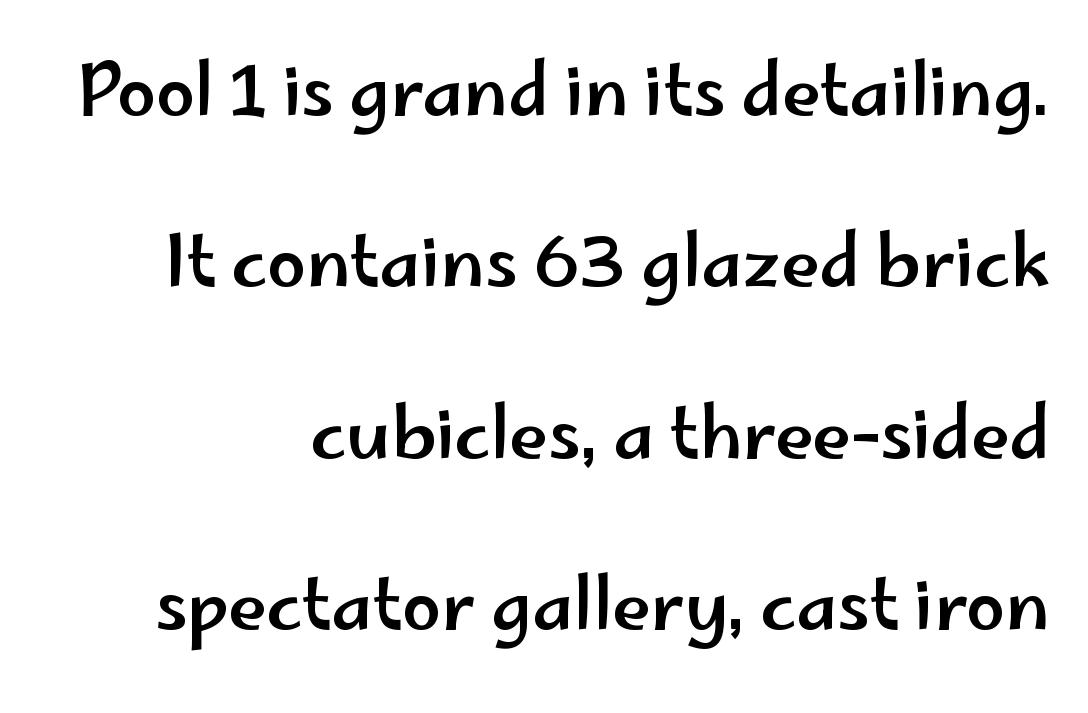
{"serif": "no", "italic": "no", "width": "wide", "stroke_contrast": "low", "x_height": "small", "monospaced": "no", "underline": "no", "align": "right", "line_spacing": "loose", "line_spacing_ratio": 2.45, "letter_spacing": "normal", "letter_spacing_em": 0.0, "glyph_px": 70}
